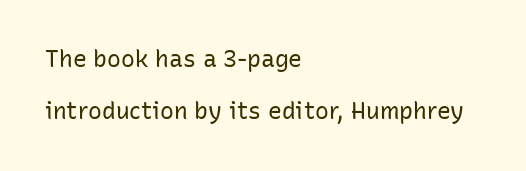
In terms of posture, this sample is upright. Counters stay open thanks to moderate or lighter strokes. Does the leading feel generous? Absolutely, it's lavish. The rag falls on the right side of this text block. Clear beneath every line of the passage.
